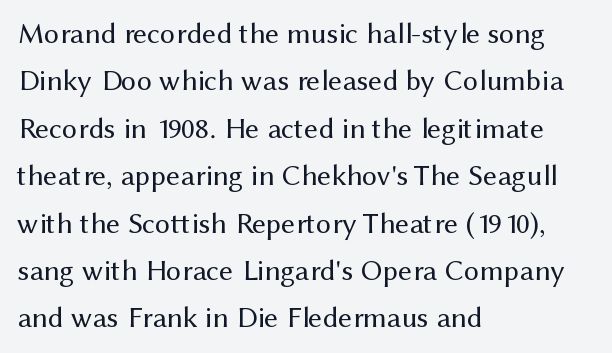
{"serif": "no", "italic": "no", "bold": "no", "weight": "regular", "width": "normal", "stroke_contrast": "medium", "x_height": "medium", "monospaced": "no", "underline": "no", "align": "left", "line_spacing": "normal", "line_spacing_ratio": 1.58, "letter_spacing": "normal", "letter_spacing_em": 0.0, "glyph_px": 30}
